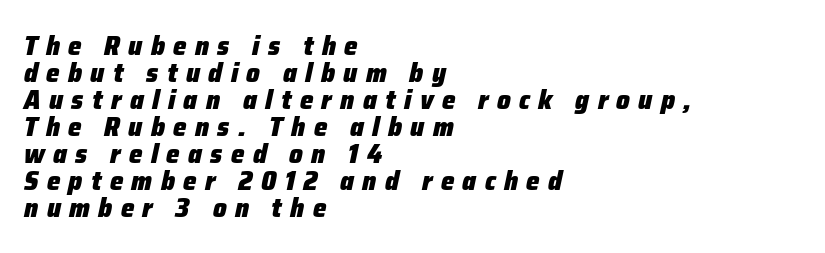
The line texture is sparse and dotted thanks to wide tracking. Compared with ordinary roman type, these characters are visibly tilted. The typesetter chose a ragged-right arrangement here. One glance says dense: line gaps are narrower than usual. The strip under each line holds only bare page.
